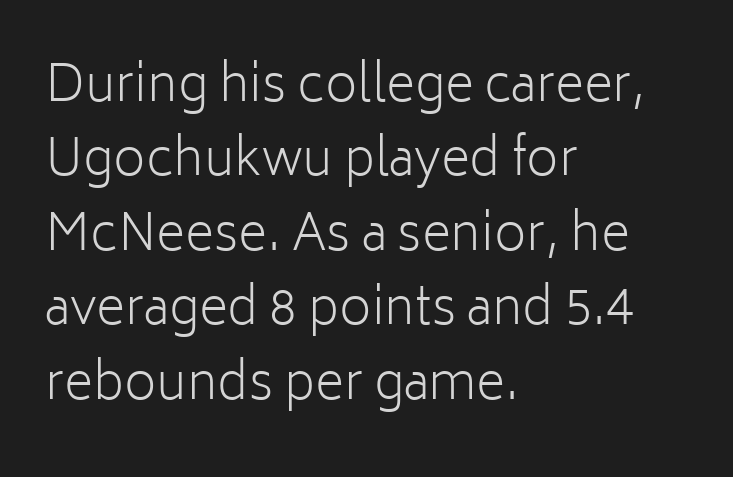
The image shows 50 px light sans-serif type, upright; set left-aligned, normal line spacing (1.49x), normal letter spacing, not underlined; low stroke contrast and a medium x-height.
